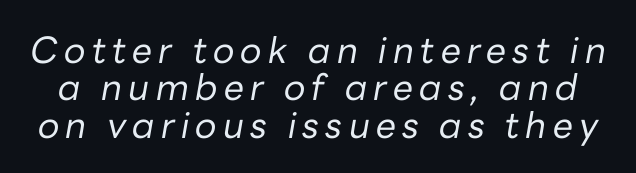
{"italic": "yes", "lean": "right", "slant_degrees": 10, "bold": "no", "weight": "regular", "width": "normal", "stroke_contrast": "low", "x_height": "medium", "monospaced": "no", "underline": "no", "line_spacing": "tight", "line_spacing_ratio": 1.04, "glyph_px": 36}
